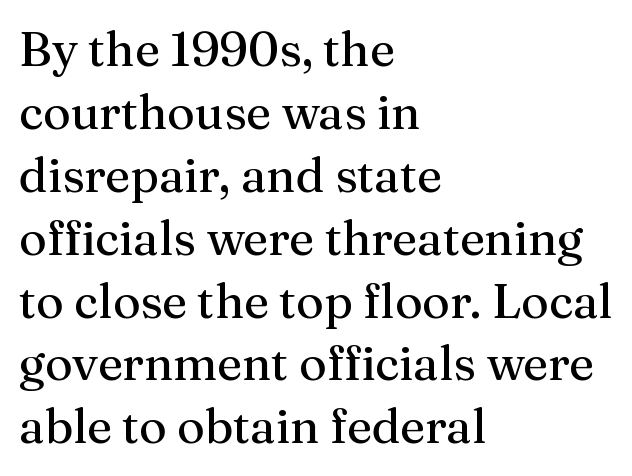
Old-style or modern, the face here clearly has serifs. Clear beneath every line of the passage. The letters sit at their default tracking, neither squeezed nor spread. In terms of leading, this rendering sits right in the middle. This sample is left-justified, so line endings fall wherever the words run out.
